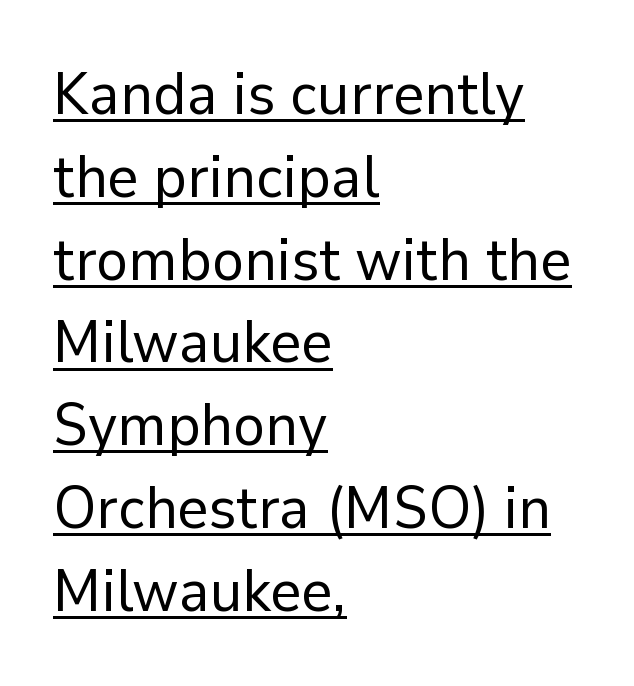
The image shows 60 px regular-weight sans-serif type, upright; set left-aligned, normal line spacing (1.38x), normal letter spacing, underlined; low stroke contrast and a medium x-height.
